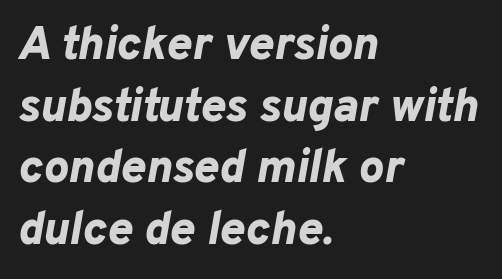
The passage shown has conventional tracking throughout. The ragged edge is on the right, which tells us the setting is flush left. The space between consecutive lines is moderate. The text carries the slant typical of an italic or oblique font. These lines are rendered in a variable-pitch font.
